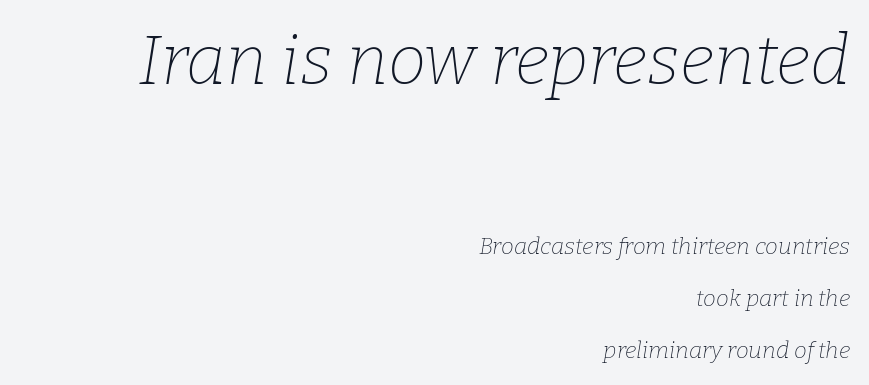
What stands out about the letter spacing? Nothing — it is the standard amount. The rendering applies a slant to the glyphs. Line endings align vertically; line beginnings do not. Descenders hang freely into open space. Quick note: interline space is abundant.
